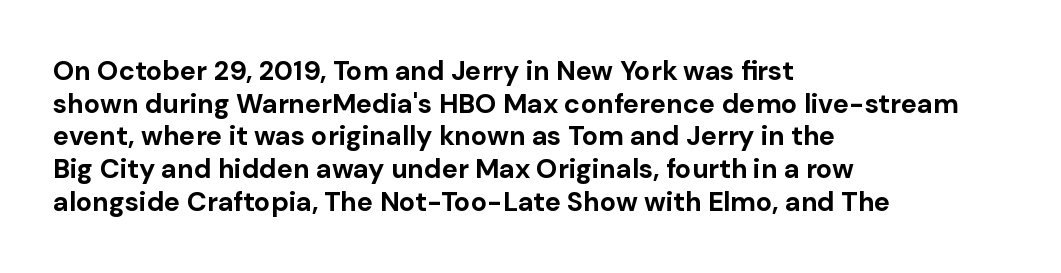
Q: Is the text bold? A: Yes.
Q: Is the text italic (slanted)? A: No, it is upright.
Q: Is the text underlined? A: No.
Q: How is the paragraph aligned? A: Left-aligned.
Q: Is the spacing between letters normal or unusually wide? A: Normal.
